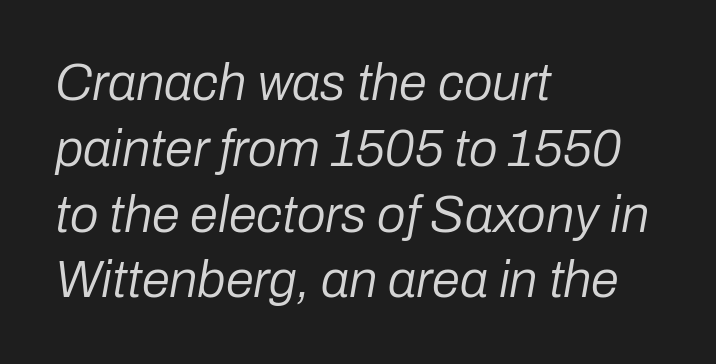
The rendering uses natural spacing where letterforms have individual widths. Bare-footed words on every line. Slanted lettering throughout. Heft: none added — not bold.
